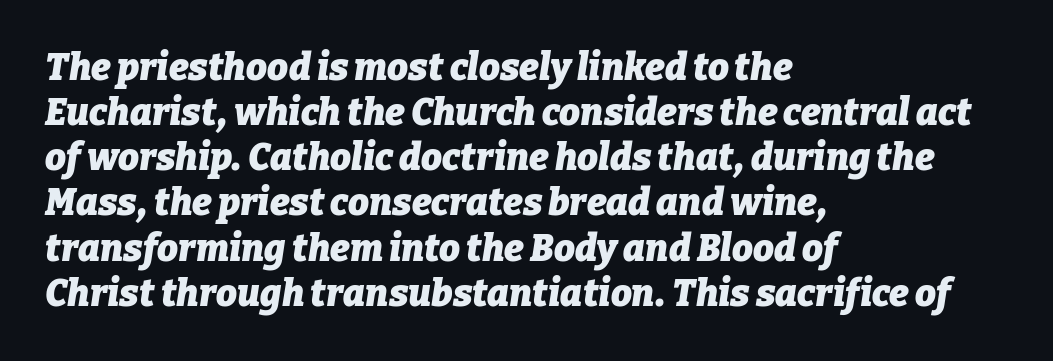
The image shows 37 px heavy type, italic (leaning right); set left-aligned, line spacing 1.22x, normal letter spacing, not underlined; low stroke contrast and a medium x-height.
